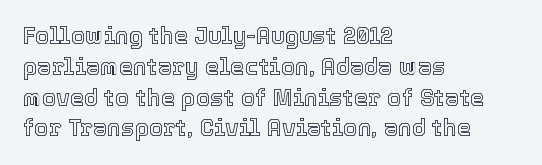
Q: Is the text italic (slanted)? A: No, it is upright.
Q: Is the text underlined? A: No.
Q: How is the paragraph aligned? A: Left-aligned.
Q: Is the spacing between letters normal or unusually wide? A: Normal.
Q: Is the spacing between lines tight, normal or loose? A: Normal.
